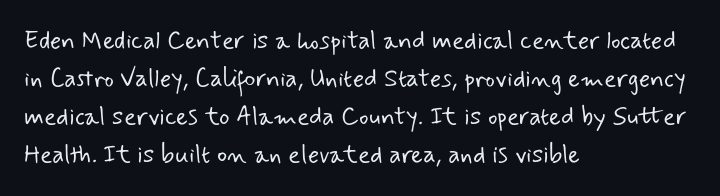
Teacher's note: observe the even left margin — that is flush-left alignment. A clean baseline with only descenders dipping below it. The designer left line spacing at the default. Characters follow at the spacing the type designer built in.
